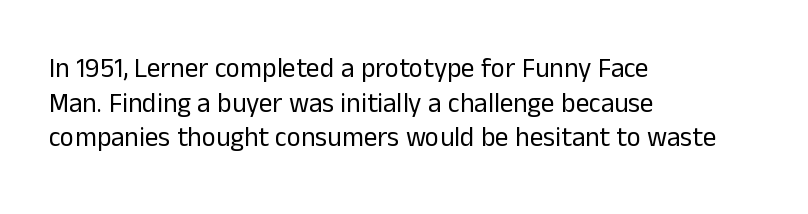
The image shows 27 px text type, upright; set left-aligned, normal line spacing (1.28x), normal letter spacing, not underlined.
